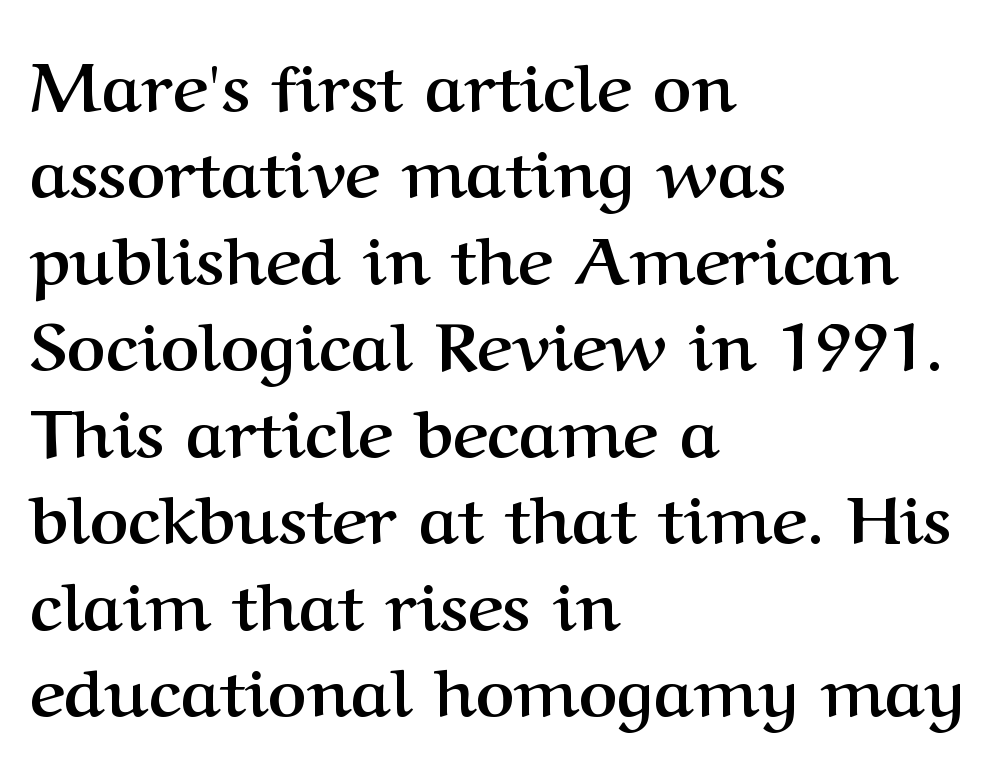
{"serif": "yes", "italic": "no", "bold": "yes", "weight": "semibold", "width": "normal", "stroke_contrast": "medium", "x_height": "medium", "monospaced": "no", "underline": "no", "align": "left", "line_spacing": "normal", "line_spacing_ratio": 1.29, "letter_spacing": "normal", "letter_spacing_em": 0.0, "glyph_px": 67}
